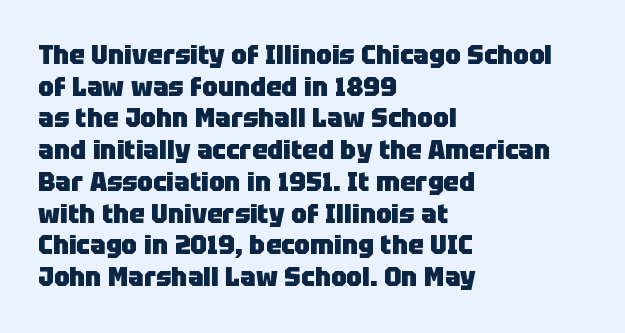
{"italic": "no", "bold": "yes", "underline": "no", "align": "left", "line_spacing_ratio": 1.22, "letter_spacing": "normal", "letter_spacing_em": 0.0, "glyph_px": 26}
